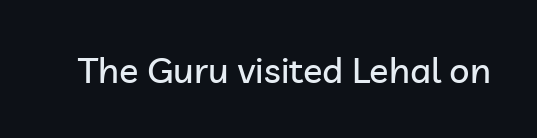
Q: Is the text italic (slanted)? A: No, it is upright.
Q: Is the typeface a serif or a sans-serif typeface? A: Sans-serif.
Q: Is the text underlined? A: No.
Q: Is the spacing between letters normal or unusually wide? A: Normal.
Q: Width (condensed, normal, or wide)? A: Normal.
Q: Stroke contrast? A: Low.
Q: x-height? A: Medium.
Q: Monospaced? A: No.
